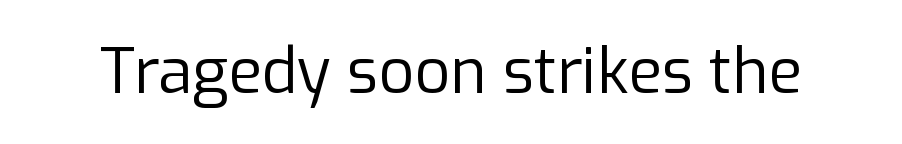
You could not count columns in this text — the font is proportionally spaced. The letters sit at their default tracking, neither squeezed nor spread. Anything drawn beneath the words? Only blank space. Upright lettering throughout. I'd call this a sans setting — the letters go barefoot. Is the stroke heavy? The answer is a plain regular-or-lighter.
